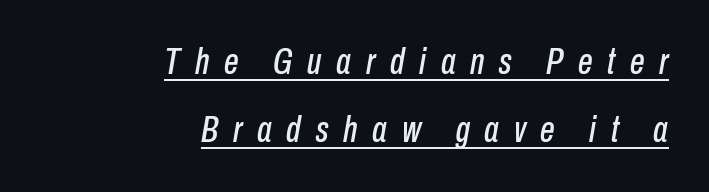
Q: Is the text italic (slanted)? A: Yes, it leans right by about 10 degrees.
Q: Is the text underlined? A: Yes.
Q: How is the paragraph aligned? A: Right-aligned.
Q: Is the spacing between letters normal or unusually wide? A: Unusually wide.
Q: Width (condensed, normal, or wide)? A: Condensed.
Q: Stroke contrast? A: Low.
Q: x-height? A: Medium.
Q: Monospaced? A: No.
